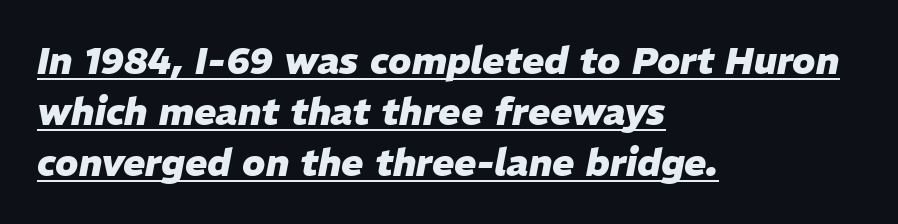
{"italic": "yes", "lean": "right", "slant_degrees": 11, "bold": "yes", "weight": "heavy", "width": "normal", "stroke_contrast": "low", "x_height": "medium", "monospaced": "no", "underline": "yes", "align": "left", "line_spacing": "normal", "line_spacing_ratio": 1.38, "letter_spacing": "normal", "letter_spacing_em": 0.0, "glyph_px": 37}
